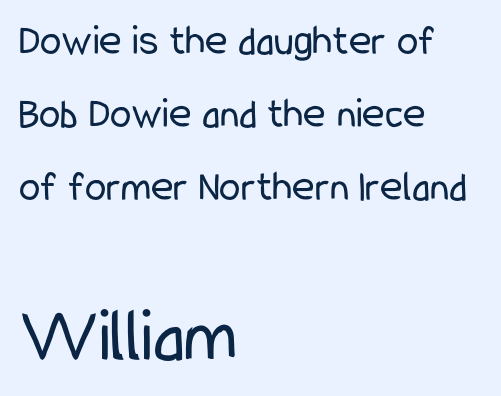
The image shows 76 px regular-weight, condensed sans-serif type, upright; set left-aligned, normal line spacing (1.7x), normal letter spacing, not underlined; the second (bottom) block is 1.77x larger; low stroke contrast and a medium x-height.
